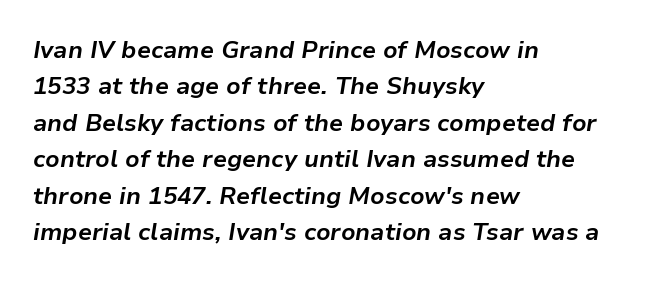
{"italic": "yes", "lean": "right", "slant_degrees": 9, "bold": "yes", "underline": "no", "align": "left", "line_spacing": "normal", "line_spacing_ratio": 1.52, "letter_spacing": "normal", "letter_spacing_em": 0.0, "glyph_px": 24}
